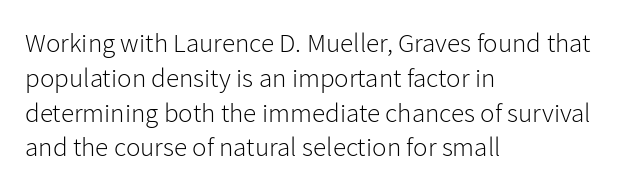
The image shows 27 px text type, upright; set left-aligned, normal line spacing (1.29x), normal letter spacing, not underlined.
